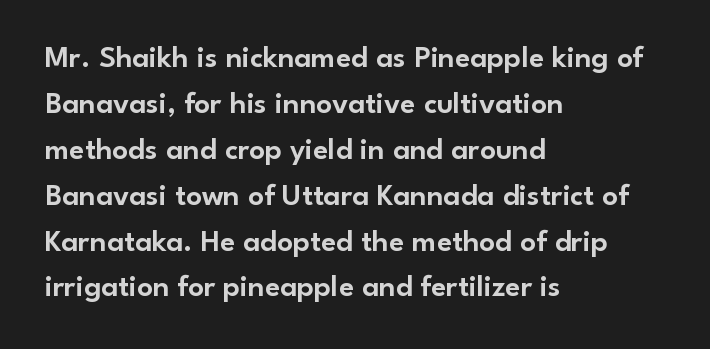
Varying glyph widths throughout — classic text-font behaviour. Just letters on the line, the space beneath them empty. Ascenders rise straight up at ninety degrees. Observe the ordinary spacing: letters are neighbours, not strangers.
